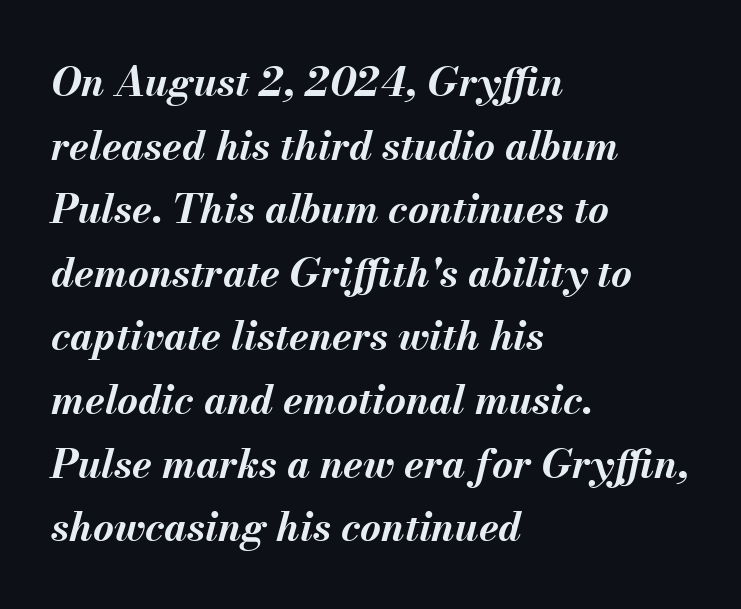
{"italic": "yes", "lean": "right", "slant_degrees": 13, "bold": "yes", "weight": "bold", "width": "normal", "stroke_contrast": "medium", "x_height": "small", "monospaced": "no", "underline": "no", "align": "left", "line_spacing": "normal", "line_spacing_ratio": 1.59, "letter_spacing": "normal", "letter_spacing_em": 0.0, "glyph_px": 40}
